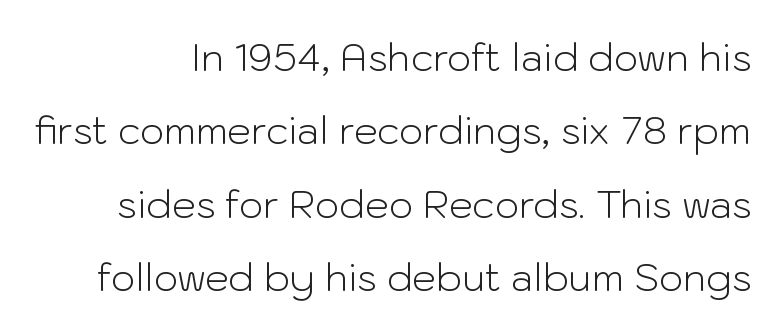
Q: Is the text bold? A: No.
Q: Is the text italic (slanted)? A: No, it is upright.
Q: Is the typeface a serif or a sans-serif typeface? A: Sans-serif.
Q: Is the text underlined? A: No.
Q: Is the spacing between letters normal or unusually wide? A: Normal.
Q: Is the spacing between lines tight, normal or loose? A: Loose.
Q: Width (condensed, normal, or wide)? A: Normal.
Q: Stroke contrast? A: Low.
Q: x-height? A: Medium.
Q: Monospaced? A: No.
